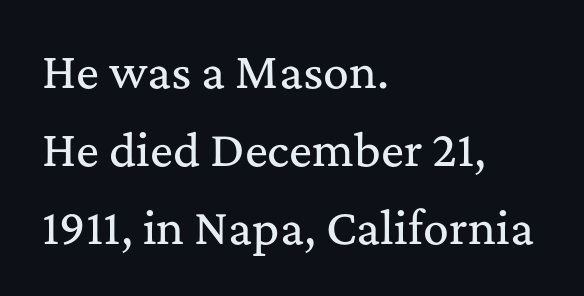
{"serif": "yes", "italic": "no", "width": "normal", "stroke_contrast": "medium", "x_height": "medium", "monospaced": "no", "underline": "no", "align": "left", "line_spacing_ratio": 1.81, "letter_spacing": "normal", "letter_spacing_em": 0.0, "glyph_px": 43}
